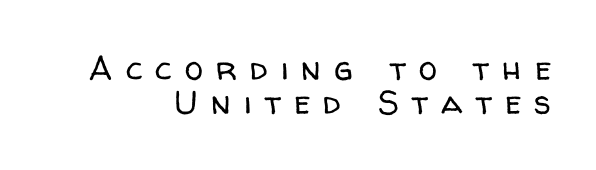
The image shows 33 px regular-weight sans-serif type, upright; set right-aligned, tight line spacing (1.02x), unusually wide letter spacing (+0.4 em), not underlined; low stroke contrast and a medium x-height.
